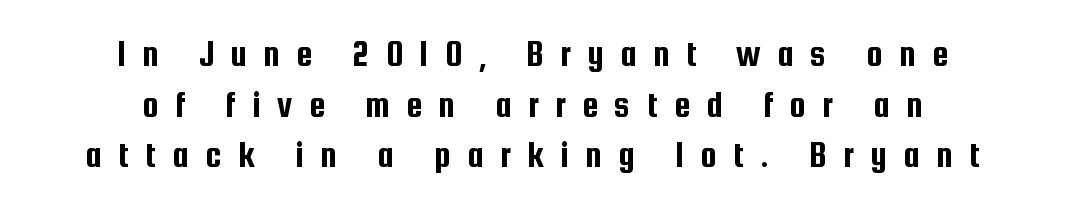
The image shows 37 px condensed sans-serif type, upright; set centered, normal line spacing (1.37x), unusually wide letter spacing (+0.44 em), not underlined; low stroke contrast and a medium x-height.
